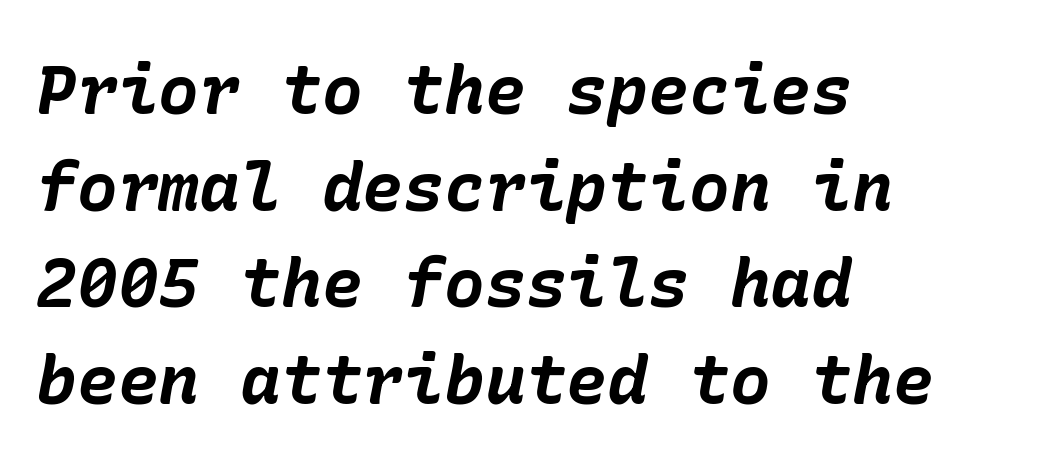
The image shows 68 px bold type, italic (leaning right); set left-aligned, normal line spacing (1.42x), normal letter spacing, not underlined; low stroke contrast and a medium x-height.
